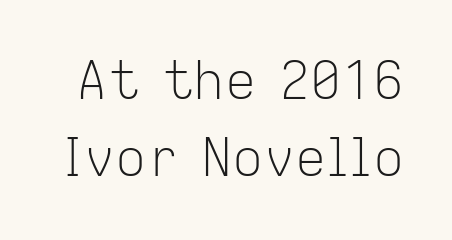
Think of a printed novel: that variable character pitch is what you see here. Regular leading. Clear beneath every line of the passage. Nope, not italic — everything's standing straight.
